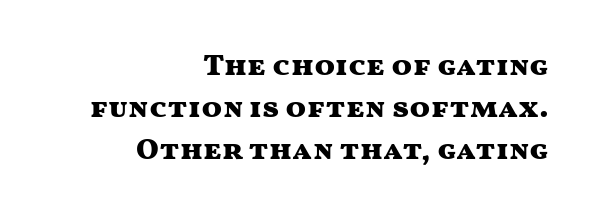
{"serif": "no", "italic": "no", "bold": "yes", "weight": "heavy", "width": "wide", "stroke_contrast": "medium", "x_height": "medium", "monospaced": "no", "underline": "no", "align": "right", "line_spacing": "normal", "line_spacing_ratio": 1.4, "letter_spacing": "normal", "letter_spacing_em": 0.0, "glyph_px": 30}
